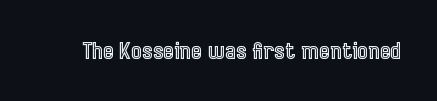
Each word holds together tightly as a unit, with standard inter-letter gaps. Posture: upright roman. The specimen omits any rule beneath the text block's lines.
